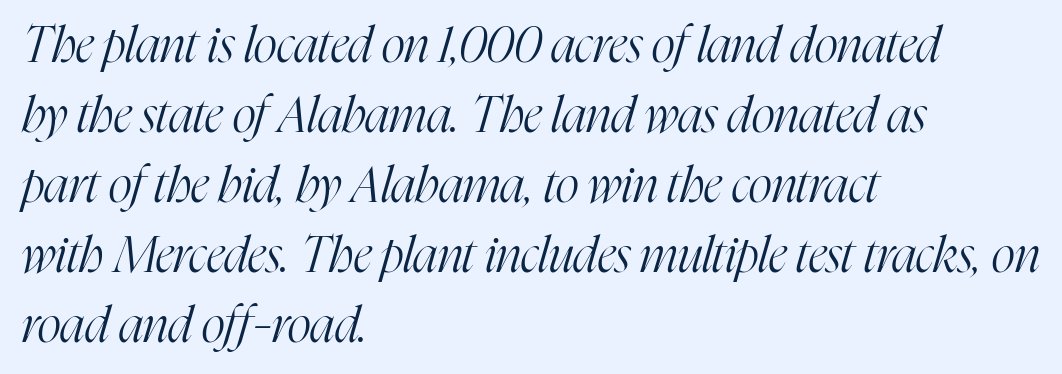
Q: Is the text bold? A: No.
Q: Is the text italic (slanted)? A: Yes, it leans right by about 16 degrees.
Q: Is the typeface a serif or a sans-serif typeface? A: Serif.
Q: Is the text underlined? A: No.
Q: How is the paragraph aligned? A: Left-aligned.
Q: Is the spacing between letters normal or unusually wide? A: Normal.
Q: Is the spacing between lines tight, normal or loose? A: Normal.
Q: Width (condensed, normal, or wide)? A: Condensed.
Q: Stroke contrast? A: High.
Q: x-height? A: Medium.
Q: Monospaced? A: No.
